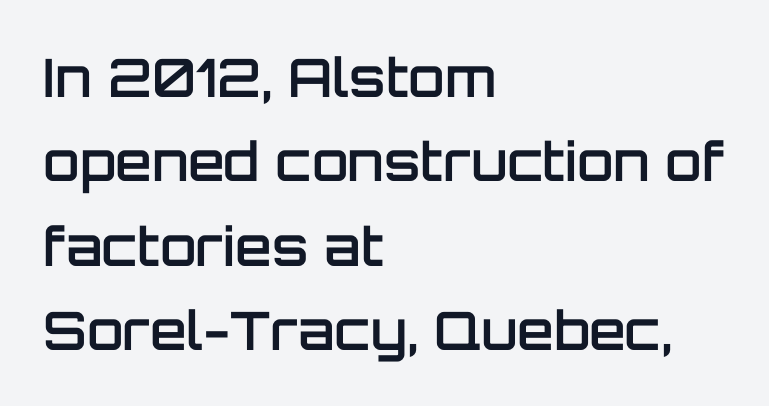
Its strokes are somewhat broadened, the hallmark of semibold type. The ragged edge is on the right, which tells us the setting is flush left. Normally led — the rows are evenly, conventionally spaced. You can tell it's not italic because the verticals are truly vertical. Each letter keeps its own natural width here, so spacing adapts to shape.
